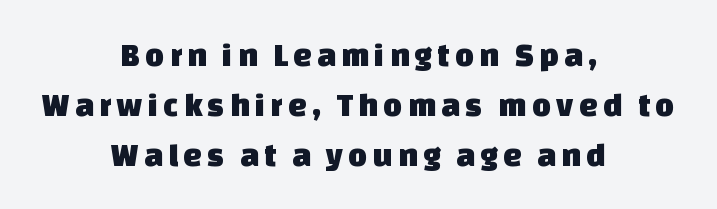
{"serif": "no", "width": "normal", "stroke_contrast": "low", "x_height": "large", "monospaced": "no", "underline": "no", "align": "center", "line_spacing": "normal", "line_spacing_ratio": 1.52, "glyph_px": 33}
